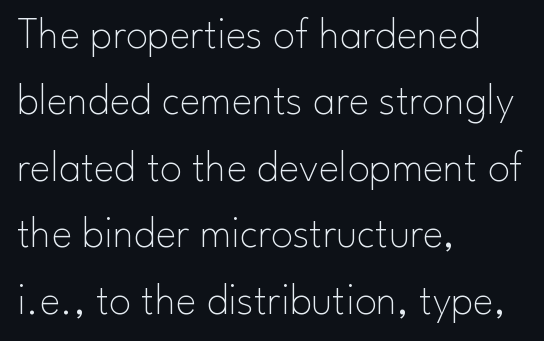
The image shows 44 px thin sans-serif type, upright; set left-aligned, normal line spacing (1.51x), normal letter spacing, not underlined; low stroke contrast and a small x-height.
